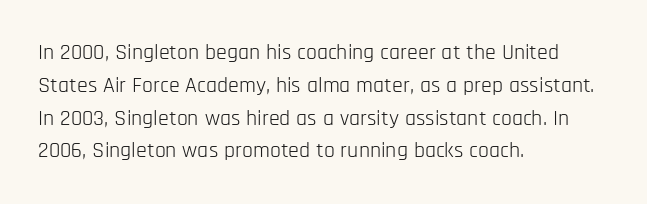
Descender tails drop into unmarked territory. Vertically, the passage feels balanced, rows spaced as you'd expect. The typesetter chose a ragged-right arrangement here. The typography opts for an upright posture over an oblique one. The rendering keeps characters at their native spacing. Stroke mass is kept to a normal reading level or below.
